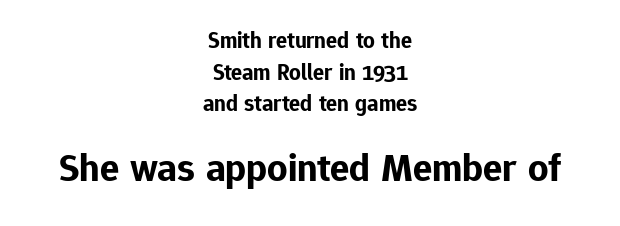
The image shows 40 px bold sans-serif type, upright; set centered, normal line spacing (1.37x), normal letter spacing, not underlined; the second (bottom) block is 1.74x larger; low stroke contrast and a medium x-height.
